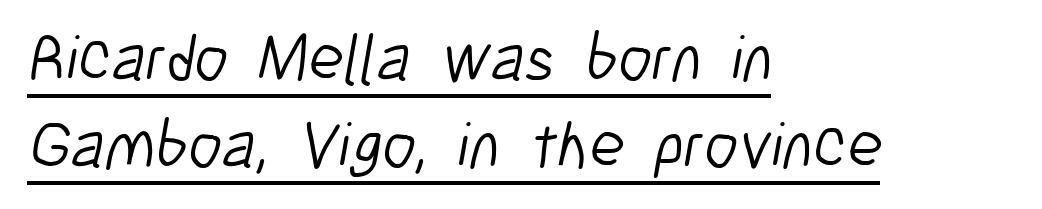
How would I describe the line gaps? Plain and ordinary. Is the type heavy? It reads as light-to-regular instead. The passage shown has conventional tracking throughout. Stroke terminals: plain, sans-serif. The passage is arranged the way most books set body copy — flush left.
